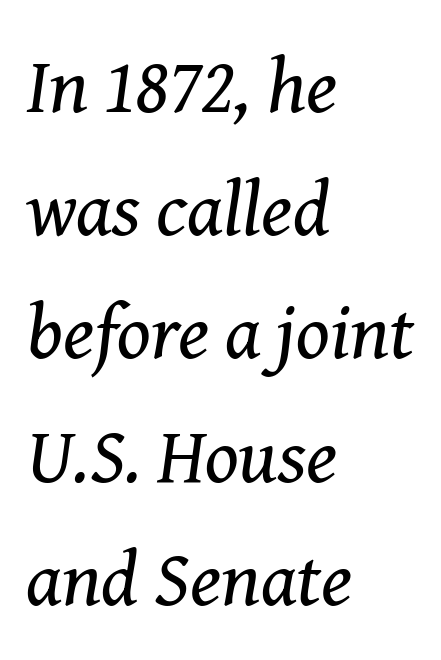
The image shows 78 px regular-weight serif type, italic (leaning right); set left-aligned, normal line spacing (1.58x), normal letter spacing, not underlined; medium stroke contrast and a medium x-height.
